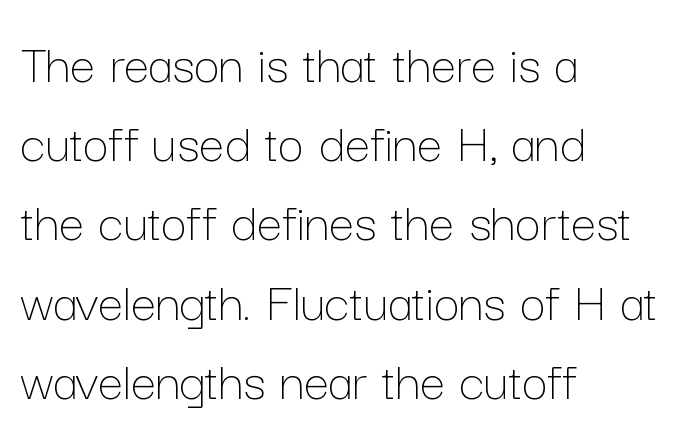
Q: Is the text bold? A: No.
Q: Is the text italic (slanted)? A: No, it is upright.
Q: Is the text underlined? A: No.
Q: How is the paragraph aligned? A: Left-aligned.
Q: Is the spacing between letters normal or unusually wide? A: Normal.
Q: Is the spacing between lines tight, normal or loose? A: Normal.
Q: Width (condensed, normal, or wide)? A: Normal.
Q: Stroke contrast? A: Low.
Q: x-height? A: Medium.
Q: Monospaced? A: No.
